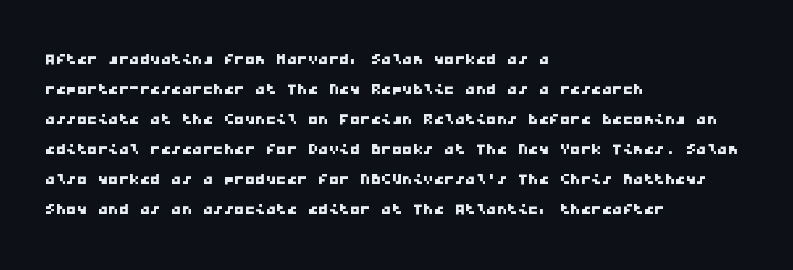
Nobody touched the tracking dial on this one. If you drew a ruler down the left edge, every line would touch it. Quick note: interline space is typical. A clean baseline with only descenders dipping below it.
